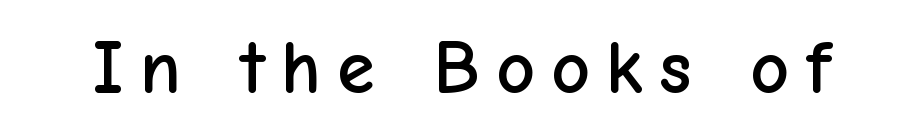
{"serif": "no", "italic": "no", "width": "normal", "stroke_contrast": "low", "x_height": "medium", "monospaced": "no", "underline": "no", "letter_spacing": "wide", "letter_spacing_em": 0.21, "glyph_px": 76}
